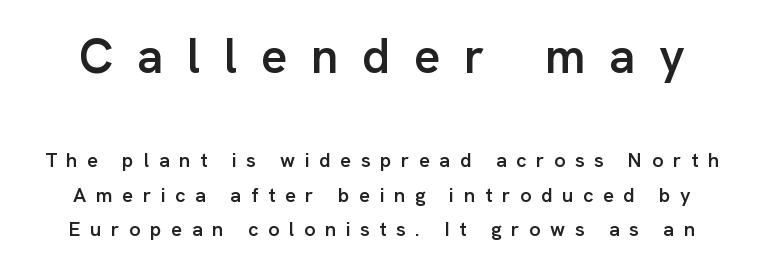
Q: Is the text bold? A: Semi-bold.
Q: Is the text italic (slanted)? A: No, it is upright.
Q: Is the typeface a serif or a sans-serif typeface? A: Sans-serif.
Q: Is the text underlined? A: No.
Q: Is the spacing between letters normal or unusually wide? A: Unusually wide.
Q: Which block of text is set in a larger size, the first (top) or the second (bottom)? A: The first (top) one.
Q: Width (condensed, normal, or wide)? A: Normal.
Q: Stroke contrast? A: Low.
Q: x-height? A: Medium.
Q: Monospaced? A: No.
